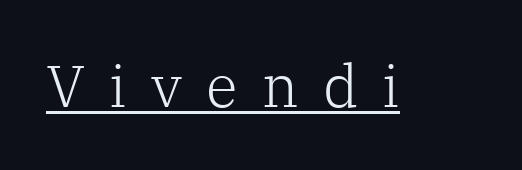
{"serif": "yes", "italic": "no", "bold": "no", "weight": "light", "width": "normal", "stroke_contrast": "low", "x_height": "medium", "monospaced": "no", "underline": "yes", "letter_spacing": "wide", "letter_spacing_em": 0.41, "glyph_px": 59}
